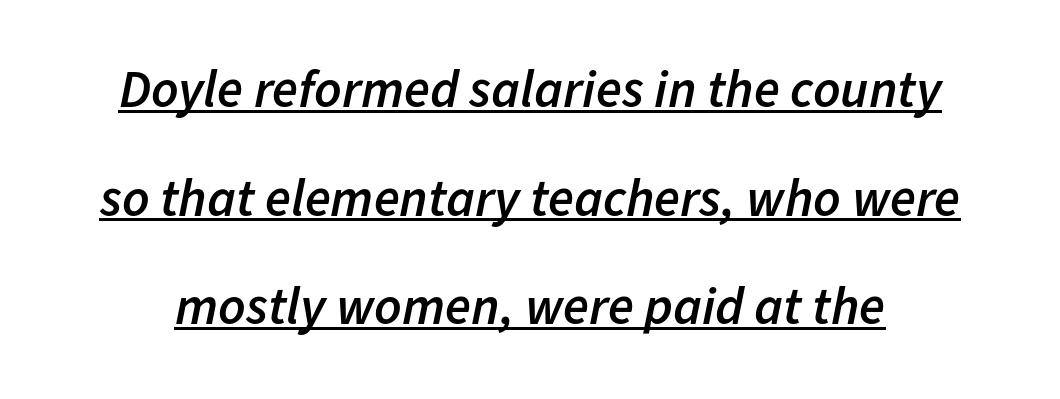
The typesetter has applied underlining to the passage shown. Between one letter and the next there's only the usual sliver of space. The specimen reads as italic at a glance. Spacing verdict: proportional, widths tailored to each character. In terms of leading, this rendering errs on the spacious side.
